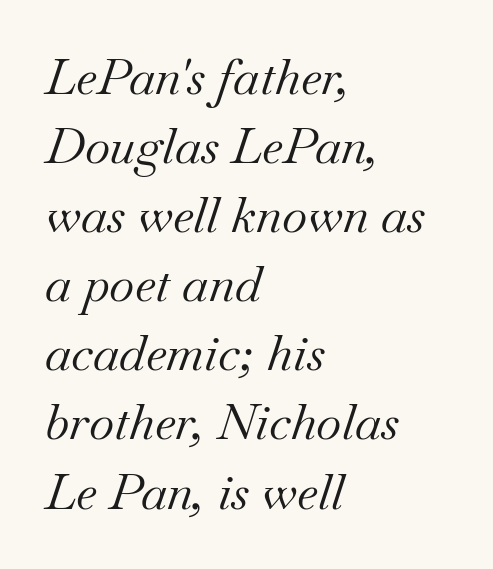
Q: Is the text bold? A: No.
Q: Is the text italic (slanted)? A: Yes, it leans right by about 18 degrees.
Q: Is the typeface a serif or a sans-serif typeface? A: Serif.
Q: Is the text underlined? A: No.
Q: How is the paragraph aligned? A: Left-aligned.
Q: Is the spacing between letters normal or unusually wide? A: Normal.
Q: Is the spacing between lines tight, normal or loose? A: Normal.
Q: Width (condensed, normal, or wide)? A: Normal.
Q: Stroke contrast? A: Medium.
Q: x-height? A: Small.
Q: Monospaced? A: No.
